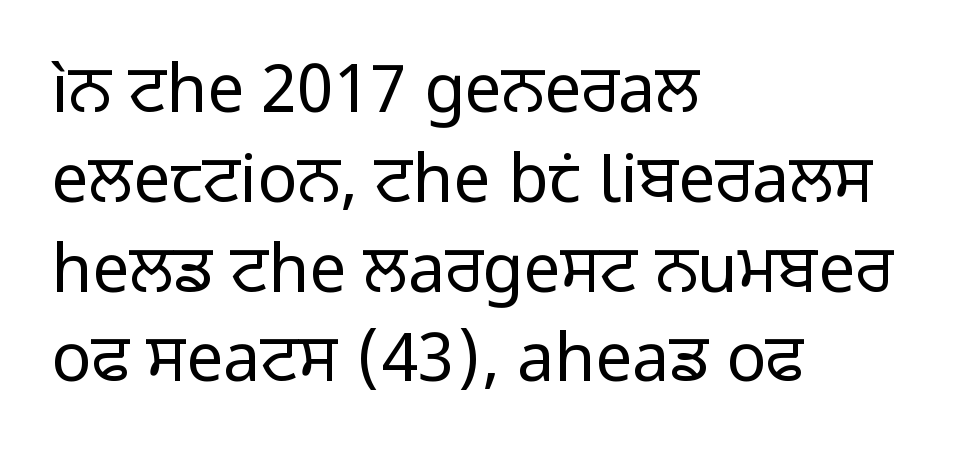
Q: Is the text bold? A: No.
Q: Is the text italic (slanted)? A: No, it is upright.
Q: Is the typeface a serif or a sans-serif typeface? A: Sans-serif.
Q: Is the text underlined? A: No.
Q: How is the paragraph aligned? A: Left-aligned.
Q: Is the spacing between letters normal or unusually wide? A: Normal.
Q: Is the spacing between lines tight, normal or loose? A: Normal.
Q: Width (condensed, normal, or wide)? A: Normal.
Q: Stroke contrast? A: Low.
Q: x-height? A: Medium.
Q: Monospaced? A: No.
